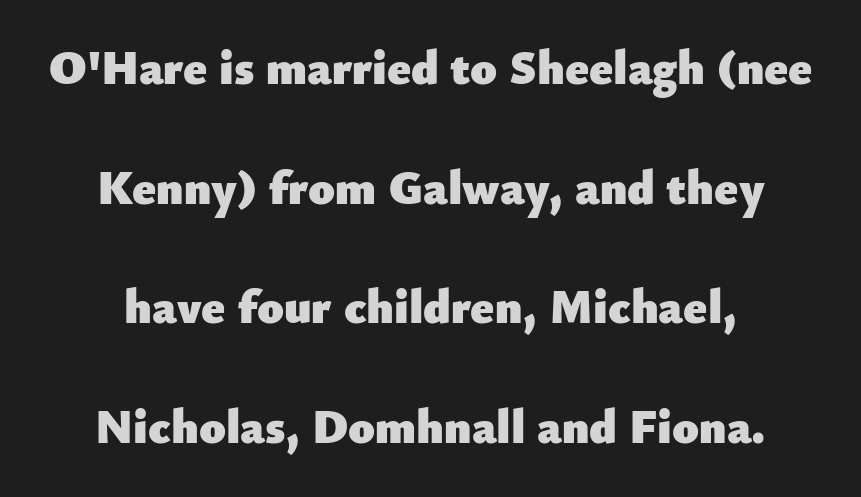
{"serif": "no", "italic": "no", "bold": "yes", "weight": "heavy", "width": "normal", "stroke_contrast": "low", "x_height": "small", "monospaced": "no", "underline": "no", "line_spacing": "loose", "line_spacing_ratio": 2.49, "letter_spacing": "normal", "letter_spacing_em": 0.0, "glyph_px": 48}
